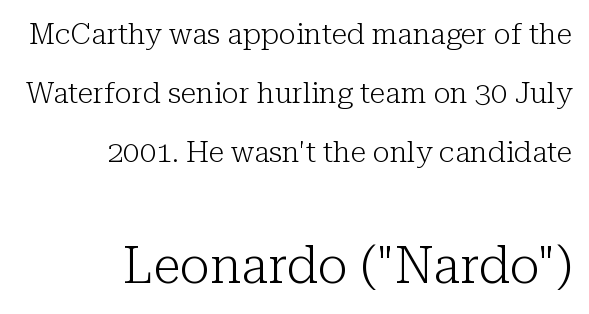
The type family on display is of the serif kind. Looks like regular typesetting: each glyph gets only the width it needs. The font is comparable to plain body text, perhaps lighter. The designer dialed line spacing up above the default.
